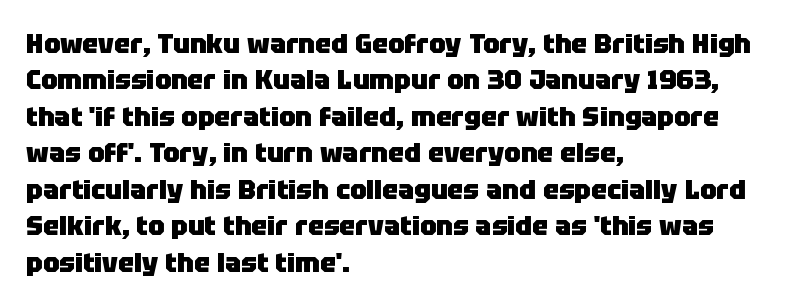
The lettering stays uniformly vertical, giving the passage a roman look. Letters rest on an invisible, unmarked baseline. This block has exactly the height ordinary leading produces. Spacing between characters is what you'd get straight out of the box. Notice how thick the strokes are: this is what a full bold looks like.
